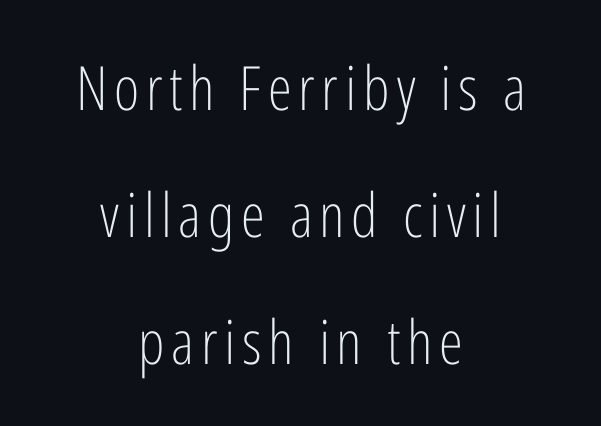
The image shows 61 px light, condensed sans-serif type, upright; set centered, loose line spacing (2.08x), not underlined; low stroke contrast and a medium x-height.
